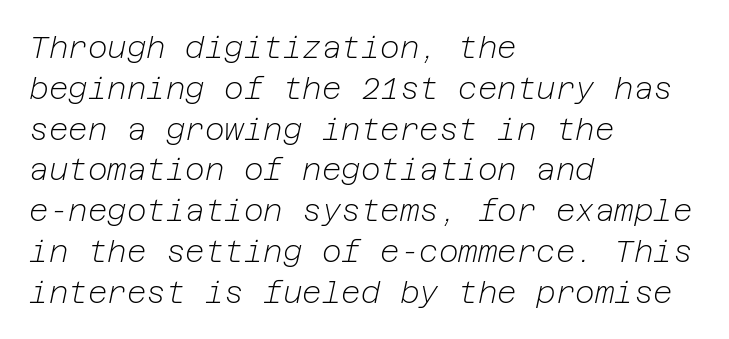
The image shows 30 px light type, italic (leaning right); set left-aligned, normal line spacing (1.36x), normal letter spacing, not underlined; low stroke contrast and a medium x-height.
